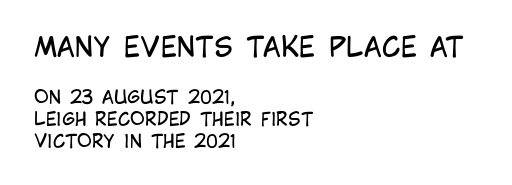
The image shows 27 px text type, upright; set left-aligned, line spacing 1.21x, normal letter spacing, not underlined; the first (top) block is 1.5x larger.
